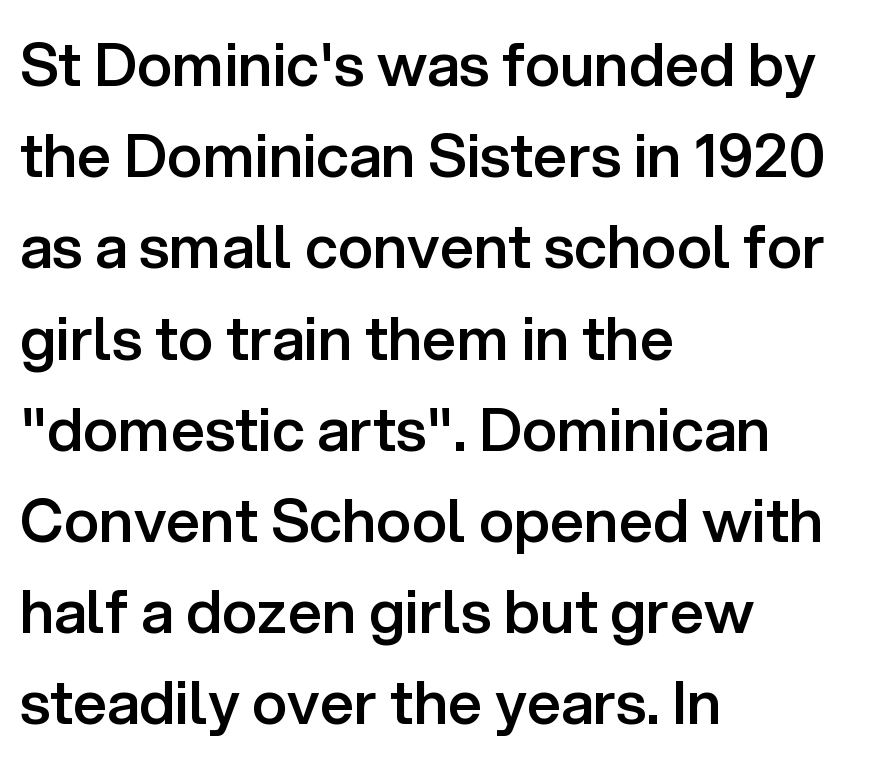
The letters stand upright; this is a roman face. The space between consecutive lines is moderate. Spacing between characters is what you'd get straight out of the box. The words here are not underlined. Is this a fixed-width face? No — the glyphs have proportional, varying widths. The type family on display is of the sans-serif kind.
